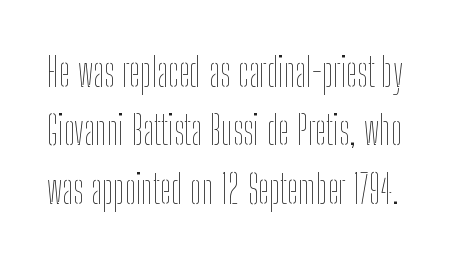
{"italic": "no", "bold": "no", "weight": "thin", "width": "condensed", "stroke_contrast": "low", "x_height": "medium", "monospaced": "no", "underline": "no", "line_spacing": "normal", "line_spacing_ratio": 1.46, "letter_spacing": "normal", "letter_spacing_em": 0.0, "glyph_px": 40}
